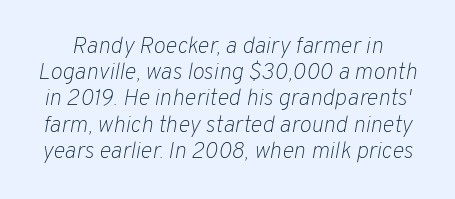
On a weight scale, this lands at 450 or below. Decoration check: the copy has no underline. This sample trades vertical openness for compactness between lines. The typography opts for an oblique posture over an upright one. The rendering keeps characters at their native spacing.
